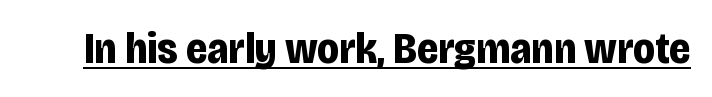
Summary of weight: heavy, a full bold. No extra tracking has been applied to these lines. Note the varied advance widths — an 'i' is clearly narrower than an 'm'. Posture: vertical.
